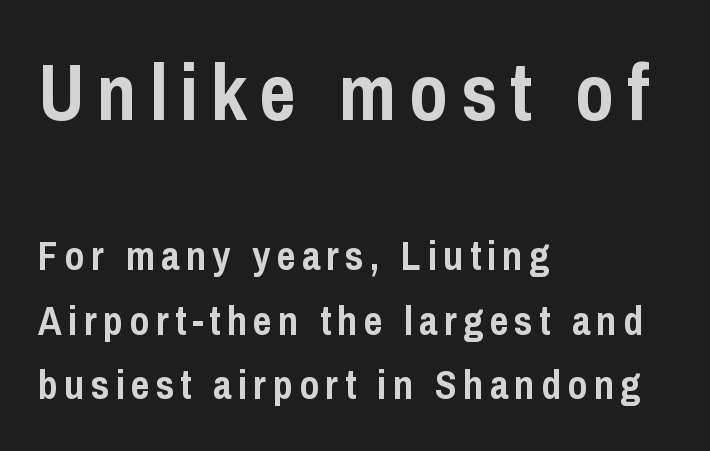
The image shows 79 px semibold, condensed sans-serif type, upright; set left-aligned, normal line spacing (1.61x), not underlined; the first (top) block is 1.98x larger; low stroke contrast and a medium x-height.
